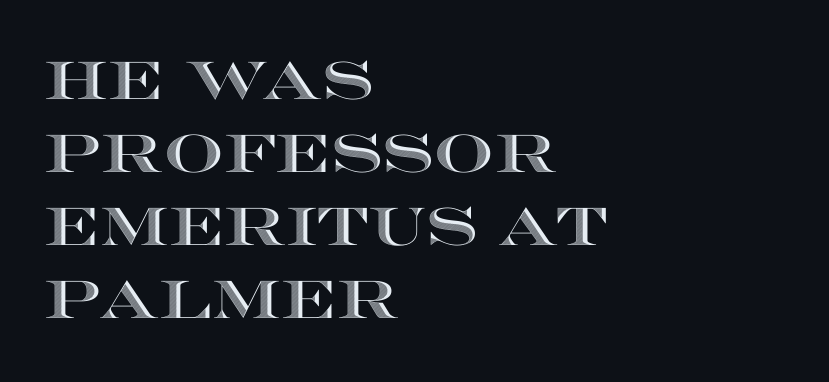
The image shows 53 px wide type, upright; set left-aligned, normal line spacing (1.38x), normal letter spacing, not underlined; a large x-height.
